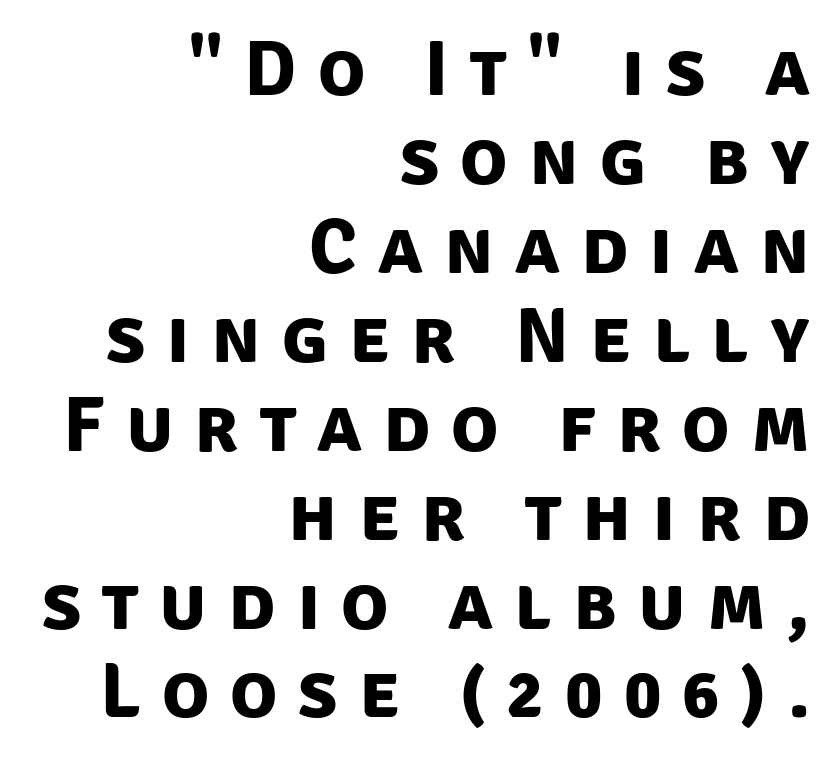
Summary of weight: heavy, a full bold. Each row of text sits above clean, open space. Honestly, the rows look squashed on top of each other. I'd call this a sans setting — the letters go barefoot.
